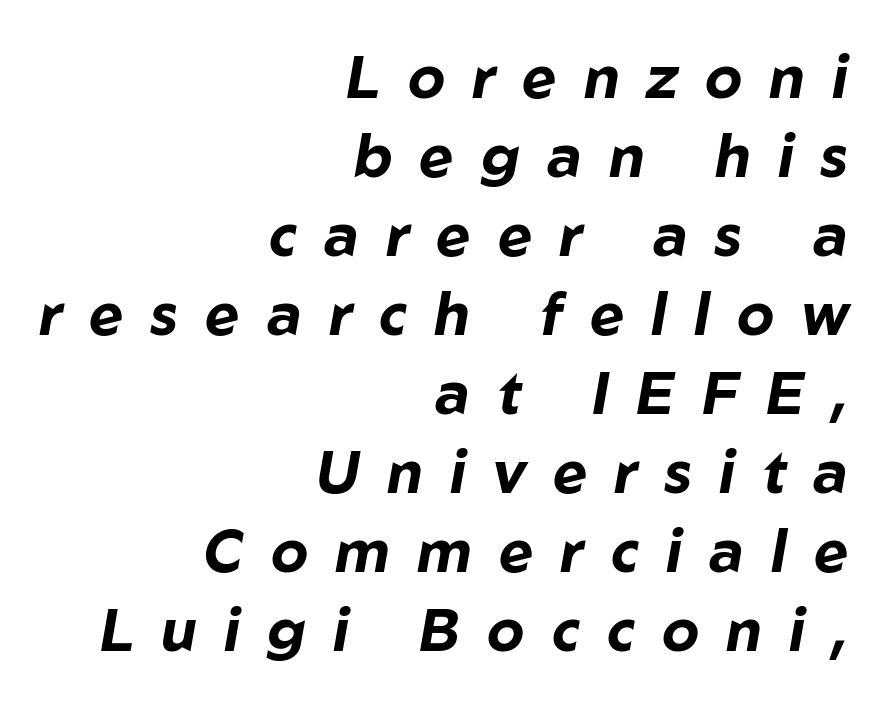
I'd describe the lettering as bold — thick and assertive. Slant detected: the letters are inclined. All the whitespace from short lines collects on the left. Letter spacing: wide. Varying glyph widths throughout — classic text-font behaviour. In terms of leading, this rendering sits right in the middle.
